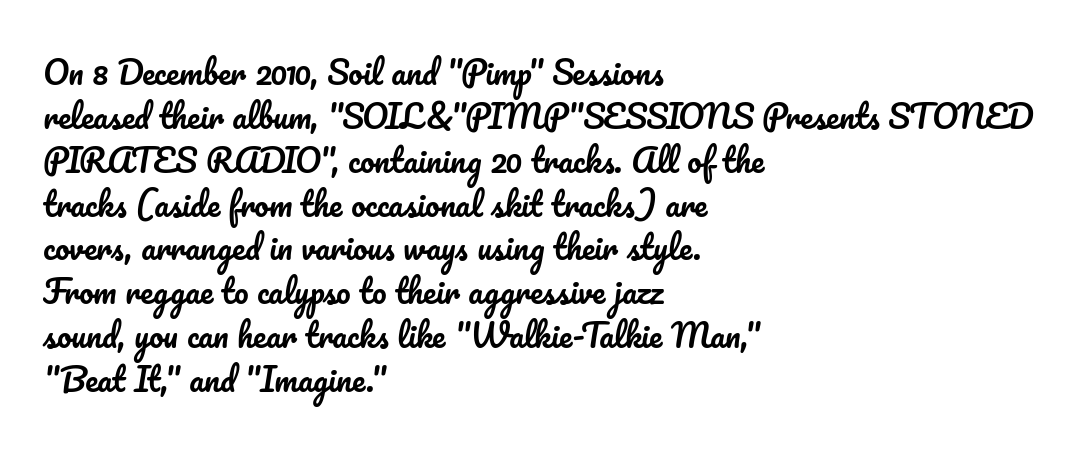
Is the block centered? No — it sits flush against the left margin. This block has exactly the height ordinary leading produces. Caption: standard tracking, unaltered.
